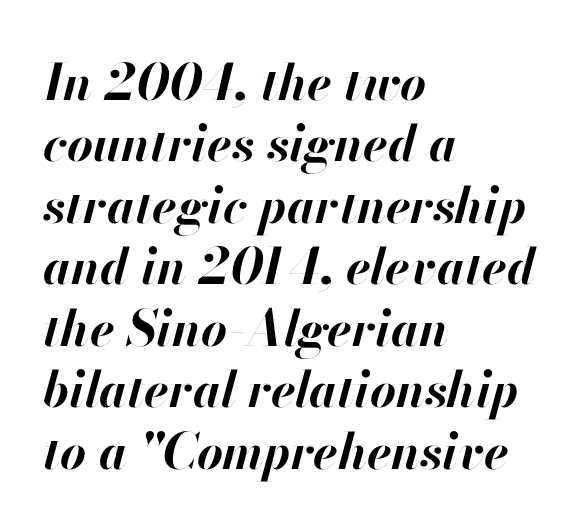
Q: Is the text bold? A: Yes.
Q: Is the text italic (slanted)? A: Yes, it leans right by about 13 degrees.
Q: Is the text underlined? A: No.
Q: How is the paragraph aligned? A: Left-aligned.
Q: Is the spacing between letters normal or unusually wide? A: Normal.
Q: Width (condensed, normal, or wide)? A: Normal.
Q: Stroke contrast? A: High.
Q: x-height? A: Small.
Q: Monospaced? A: No.
